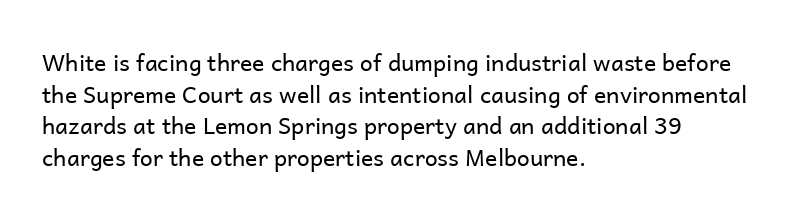
The image shows 23 px text type, upright; set left-aligned, normal line spacing (1.37x), normal letter spacing, not underlined.
